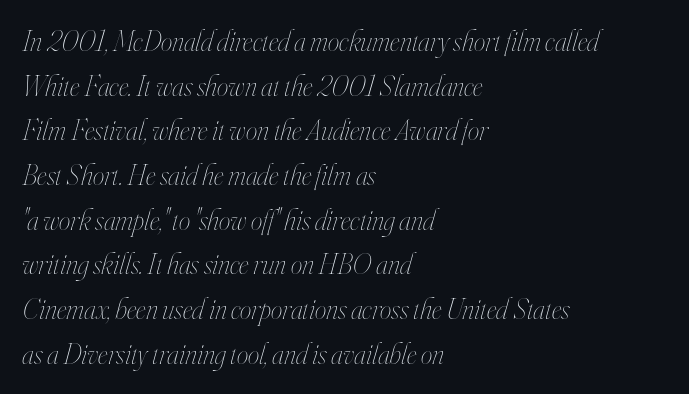
Think of a printed novel: that variable character pitch is what you see here. Glance below the letters and you will spot only blank space. The glyphs look as if they've been sheared to an angle. Interline gaps are of average width in this sample. The characters are drawn with everyday or finer stroke widths.
